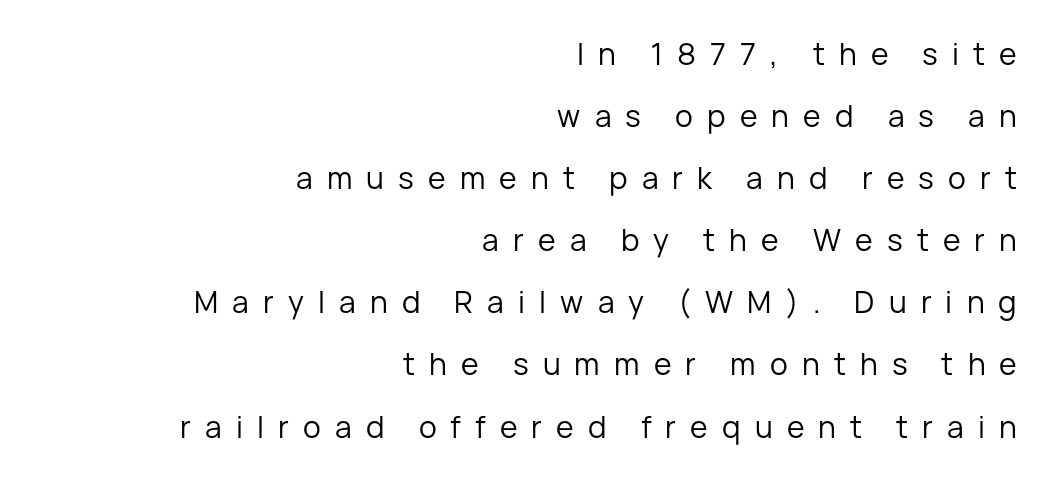
The block of text is sparse from top to bottom, with ample space between rows. This rendering uses right alignment, leaving the left contour irregular. A sans-serif font was chosen for this passage. In terms of posture, this sample is upright. No heavy texture on the line: the type isn't bold.
